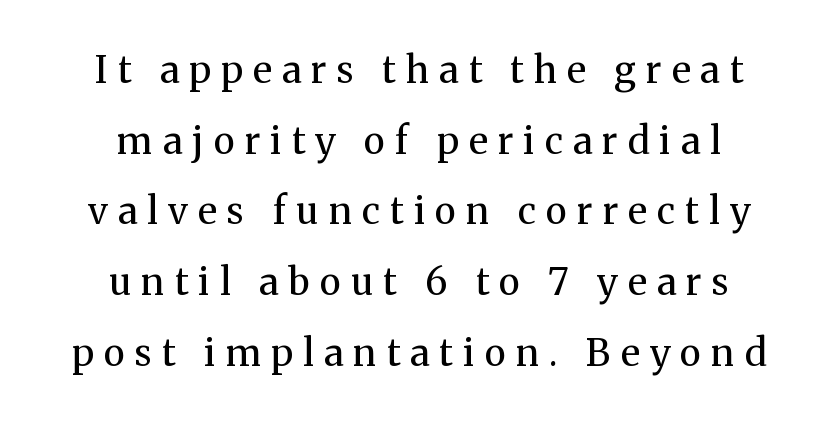
Q: Is the text bold? A: No.
Q: Is the text italic (slanted)? A: No, it is upright.
Q: Is the typeface a serif or a sans-serif typeface? A: Serif.
Q: Is the text underlined? A: No.
Q: How is the paragraph aligned? A: Centered.
Q: Is the spacing between letters normal or unusually wide? A: Unusually wide.
Q: Is the spacing between lines tight, normal or loose? A: Loose.
Q: Width (condensed, normal, or wide)? A: Normal.
Q: Stroke contrast? A: Medium.
Q: x-height? A: Medium.
Q: Monospaced? A: No.
